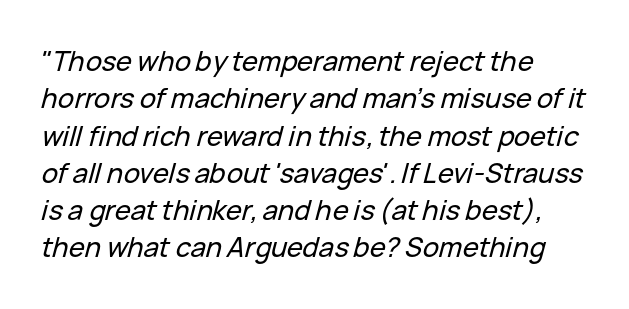
The image shows 27 px text type, italic (leaning right); set normal line spacing (1.38x), normal letter spacing, not underlined.
